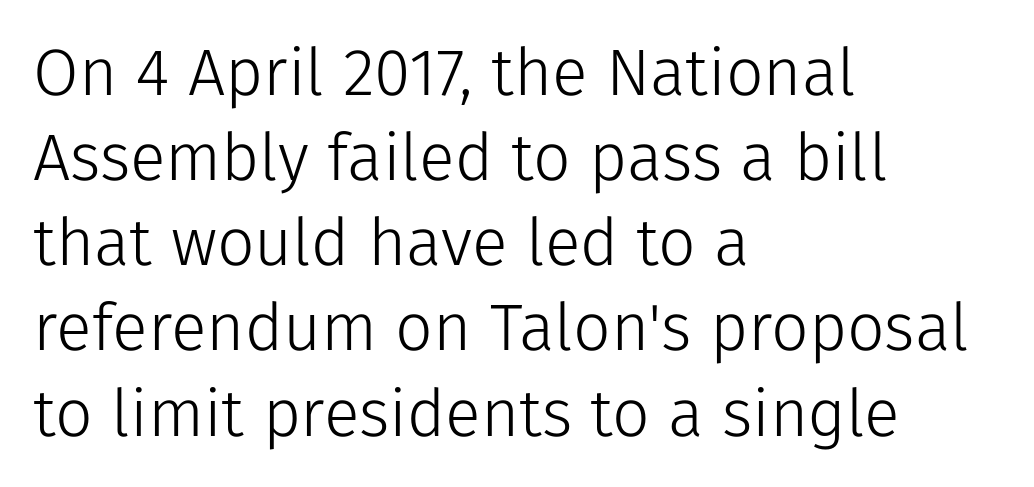
{"serif": "no", "italic": "no", "bold": "no", "weight": "light", "width": "normal", "stroke_contrast": "low", "x_height": "medium", "monospaced": "no", "underline": "no", "align": "left", "line_spacing": "normal", "line_spacing_ratio": 1.29, "letter_spacing": "normal", "letter_spacing_em": 0.0, "glyph_px": 66}
